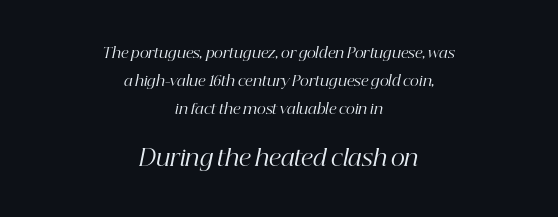
Q: Is the text bold? A: No.
Q: Is the text italic (slanted)? A: Yes, it leans right by about 12 degrees.
Q: Is the text underlined? A: No.
Q: How is the paragraph aligned? A: Centered.
Q: Is the spacing between letters normal or unusually wide? A: Normal.
Q: Is the spacing between lines tight, normal or loose? A: Loose.
Q: Which block of text is set in a larger size, the first (top) or the second (bottom)? A: The second (bottom) one.
